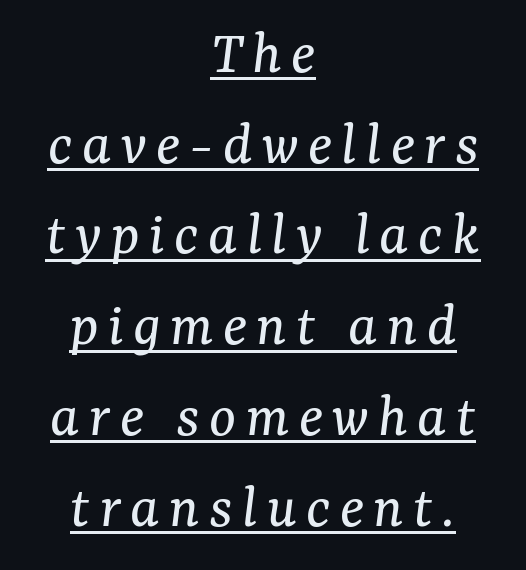
This sample carries an underscore along the baseline area. The passage shown is typeset with a serif family. The letters look calm and open, with moderate or lighter stems. Note the varied advance widths — an 'i' is clearly narrower than an 'm'. The rendering applies a slant to the glyphs.
